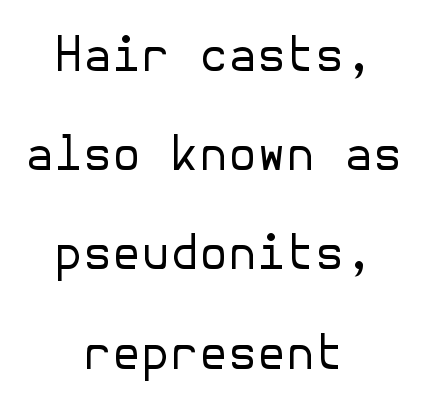
Q: Is the text bold? A: No.
Q: Is the text italic (slanted)? A: No, it is upright.
Q: Is the typeface a serif or a sans-serif typeface? A: Sans-serif.
Q: Is the text underlined? A: No.
Q: How is the paragraph aligned? A: Centered.
Q: Is the spacing between letters normal or unusually wide? A: Normal.
Q: Is the spacing between lines tight, normal or loose? A: Loose.
Q: Width (condensed, normal, or wide)? A: Normal.
Q: Stroke contrast? A: Low.
Q: x-height? A: Medium.
